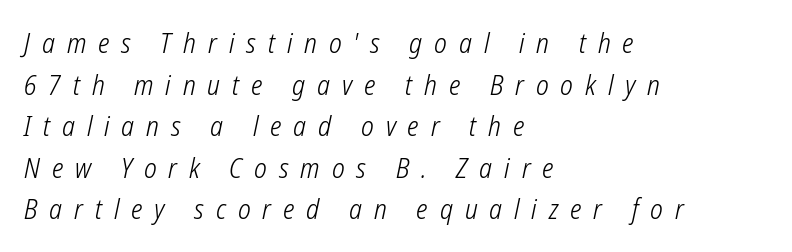
The image shows 27 px text type; set left-aligned, normal line spacing (1.54x), unusually wide letter spacing (+0.44 em), not underlined.
